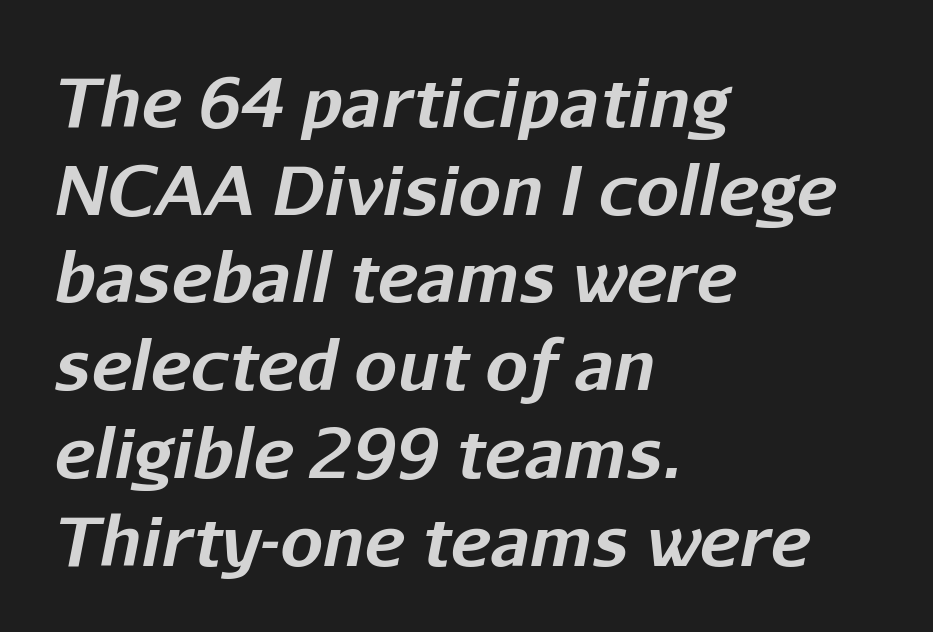
Q: Is the text bold? A: Yes.
Q: Is the text italic (slanted)? A: Yes, it leans right by about 11 degrees.
Q: Is the text underlined? A: No.
Q: How is the paragraph aligned? A: Left-aligned.
Q: Is the spacing between letters normal or unusually wide? A: Normal.
Q: Is the spacing between lines tight, normal or loose? A: Normal.
Q: Width (condensed, normal, or wide)? A: Normal.
Q: Stroke contrast? A: Low.
Q: x-height? A: Medium.
Q: Monospaced? A: No.
